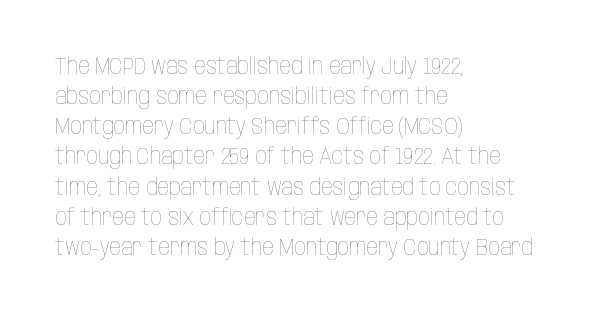
Teacher's note: observe the even left margin — that is flush-left alignment. Does extra space separate the letters? No, they use regular spacing. In terms of posture, this sample is upright. The glyphs are unaccompanied by any horizontal stroke below them. The lines sit at an ordinary, default distance from one another.
